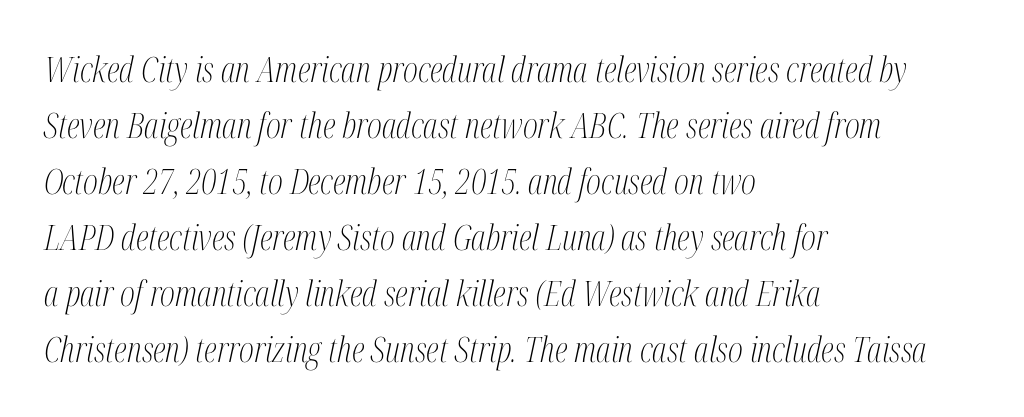
{"serif": "yes", "italic": "yes", "lean": "right", "slant_degrees": 12, "bold": "no", "weight": "light", "width": "condensed", "stroke_contrast": "medium", "x_height": "medium", "monospaced": "no", "underline": "no", "align": "left", "line_spacing": "normal", "line_spacing_ratio": 1.6, "letter_spacing": "normal", "letter_spacing_em": 0.0, "glyph_px": 35}
